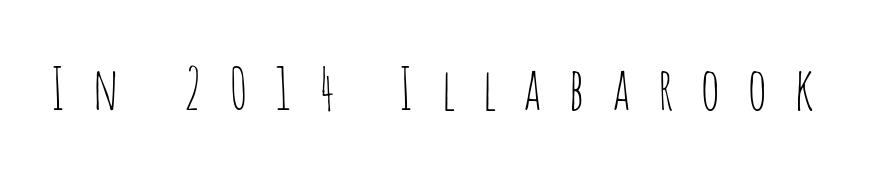
Q: Is the text bold? A: No.
Q: Is the text italic (slanted)? A: No, it is upright.
Q: Is the typeface a serif or a sans-serif typeface? A: Sans-serif.
Q: Is the text underlined? A: No.
Q: Is the spacing between letters normal or unusually wide? A: Unusually wide.
Q: Width (condensed, normal, or wide)? A: Condensed.
Q: Stroke contrast? A: Low.
Q: x-height? A: Large.
Q: Monospaced? A: No.
